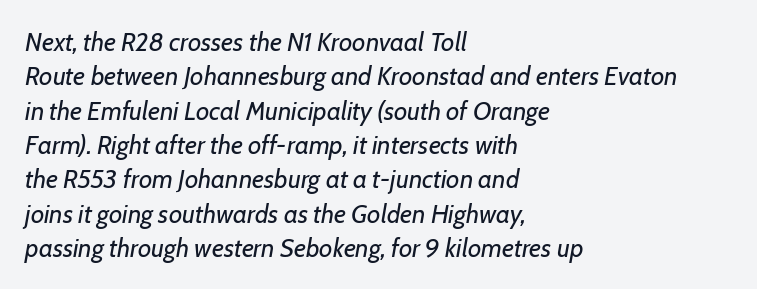
Q: Is the text bold? A: No.
Q: Is the text italic (slanted)? A: Yes, it leans right by about 7 degrees.
Q: Is the text underlined? A: No.
Q: How is the paragraph aligned? A: Left-aligned.
Q: Is the spacing between letters normal or unusually wide? A: Normal.
Q: Is the spacing between lines tight, normal or loose? A: Normal.
